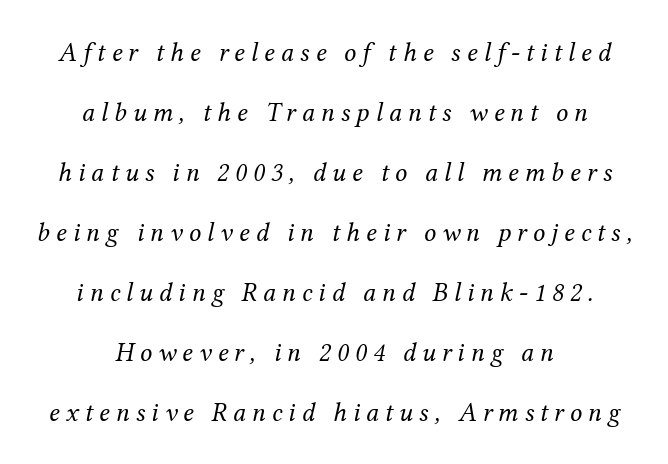
No chunkiness to these letters — they're not bold. The designer dialed line spacing up above the default. The lines in this sample share a center point and differ in where they start and stop. How are the letters spaced? Widely, with obvious added tracking. Decoration check: the copy has no underline.
